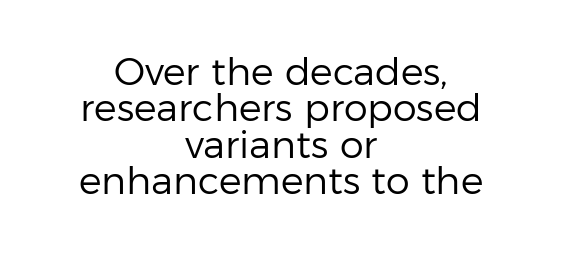
The image shows 38 px regular-weight sans-serif type, upright; set centered, tight line spacing (0.96x), normal letter spacing, not underlined; low stroke contrast and a medium x-height.
